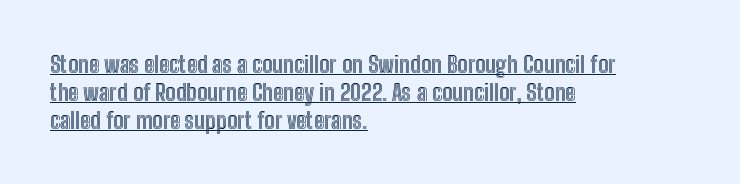
Q: Is the text italic (slanted)? A: No, it is upright.
Q: Is the text underlined? A: Yes.
Q: How is the paragraph aligned? A: Left-aligned.
Q: Is the spacing between letters normal or unusually wide? A: Normal.
